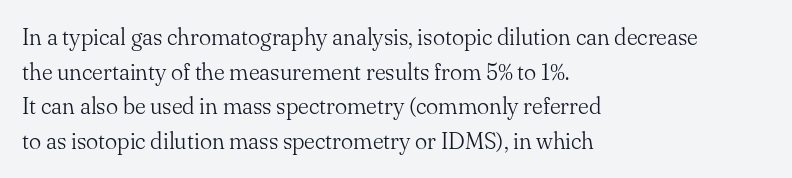
The image shows 23 px text type, upright; set left-aligned, normal line spacing (1.51x), normal letter spacing, not underlined.
